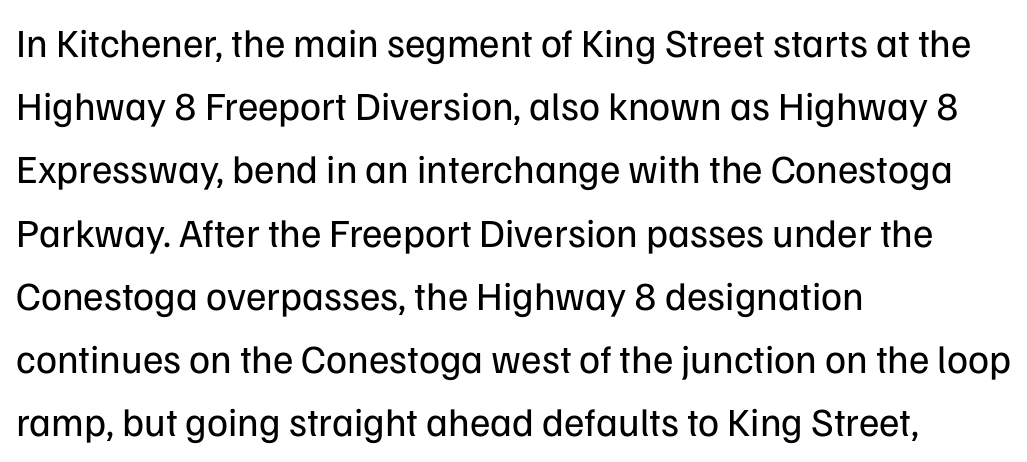
The letters advance in unequal steps, a hallmark of proportional type. Caption: multi-line text, flush left, ragged right. Posture: straight, roman, zero tilt. This block has exactly the height ordinary leading produces. Look at the bottom of the vertical strokes: they stop flat, with no serifs. A bare baseline throughout the passage.
